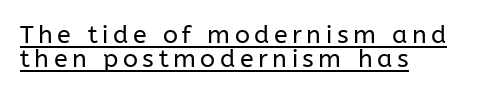
Q: Is the text bold? A: No.
Q: Is the text italic (slanted)? A: No, it is upright.
Q: Is the text underlined? A: Yes.
Q: How is the paragraph aligned? A: Left-aligned.
Q: Is the spacing between lines tight, normal or loose? A: Tight.
